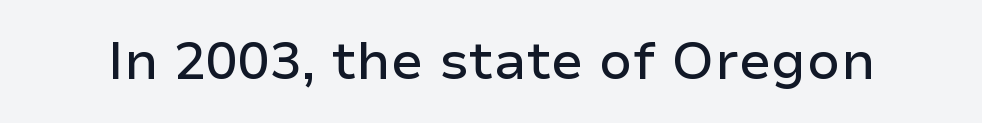
Q: Is the text italic (slanted)? A: No, it is upright.
Q: Is the typeface a serif or a sans-serif typeface? A: Sans-serif.
Q: Is the text underlined? A: No.
Q: Is the spacing between letters normal or unusually wide? A: Normal.
Q: Width (condensed, normal, or wide)? A: Normal.
Q: Stroke contrast? A: Low.
Q: x-height? A: Medium.
Q: Monospaced? A: No.
